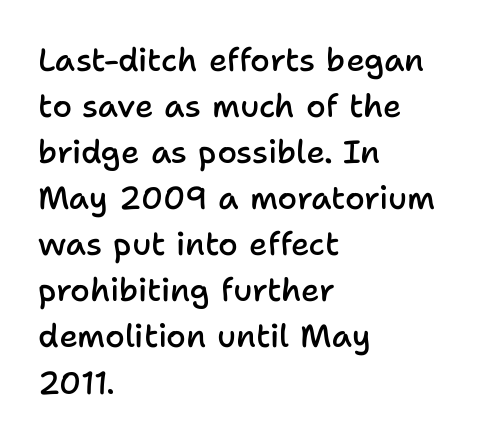
{"serif": "no", "italic": "no", "bold": "semi", "weight": "semibold", "width": "normal", "stroke_contrast": "low", "x_height": "medium", "monospaced": "no", "underline": "no", "align": "left", "line_spacing": "normal", "line_spacing_ratio": 1.44, "letter_spacing": "normal", "letter_spacing_em": 0.0, "glyph_px": 32}
